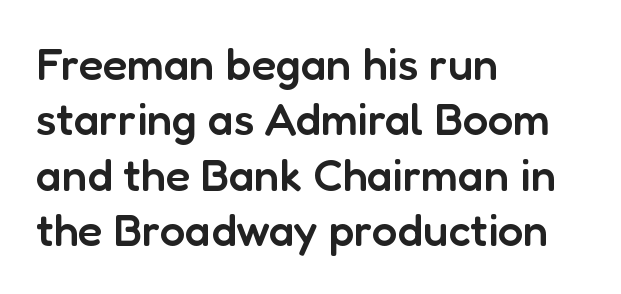
This sample has the flowing, uneven cadence of proportional lettering. These lines stack with their left ends in a neat column. Emphasis by weight is partial: semibold. Has an underline been added? It has not.
